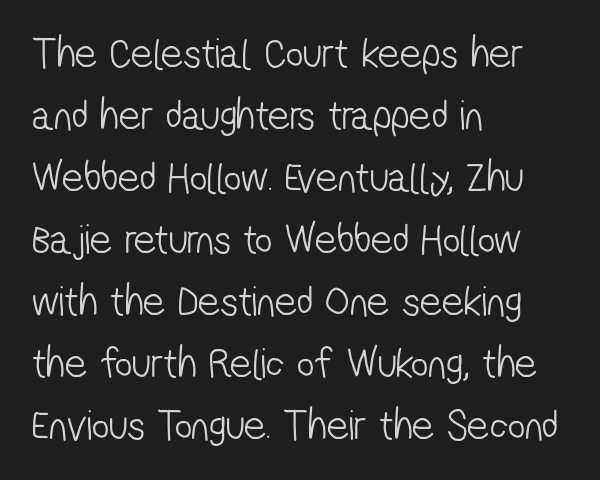
{"serif": "no", "bold": "no", "weight": "light", "width": "condensed", "stroke_contrast": "low", "x_height": "medium", "monospaced": "no", "underline": "no", "align": "left", "line_spacing": "normal", "line_spacing_ratio": 1.44, "letter_spacing": "normal", "letter_spacing_em": 0.0, "glyph_px": 43}
